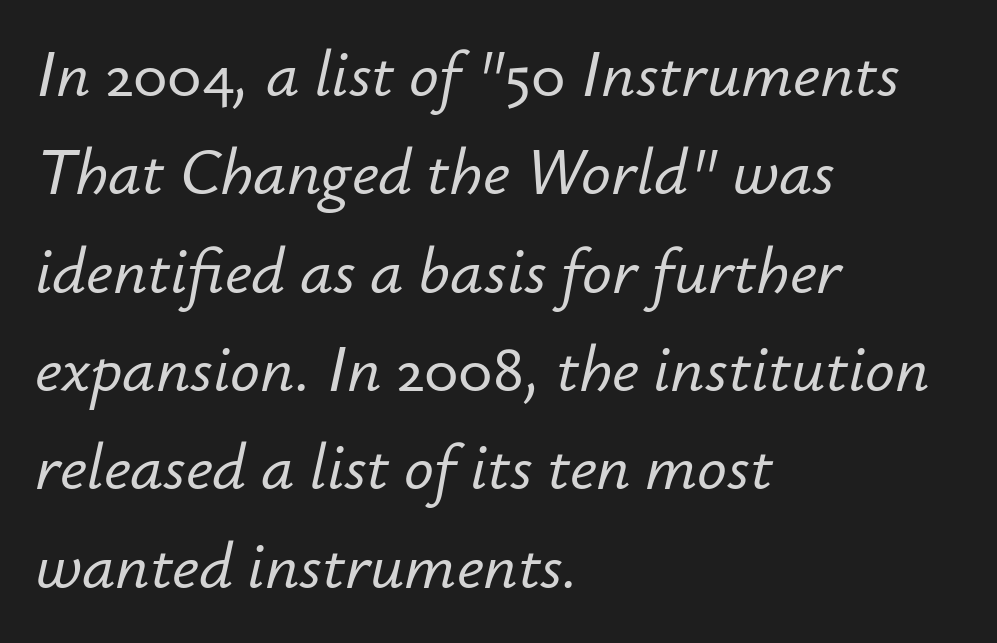
{"italic": "yes", "lean": "right", "slant_degrees": 12, "width": "normal", "stroke_contrast": "low", "x_height": "small", "monospaced": "no", "underline": "no", "align": "left", "line_spacing": "normal", "line_spacing_ratio": 1.49, "letter_spacing": "normal", "letter_spacing_em": 0.0, "glyph_px": 66}
